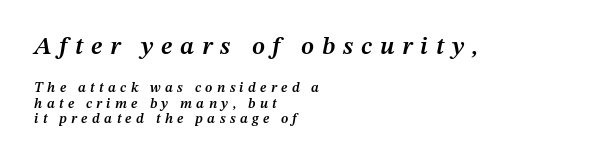
The image shows 25 px text type, italic (leaning right); set left-aligned, tight line spacing (1.09x), unusually wide letter spacing (+0.31 em), not underlined; the first (top) block is 1.79x larger.
